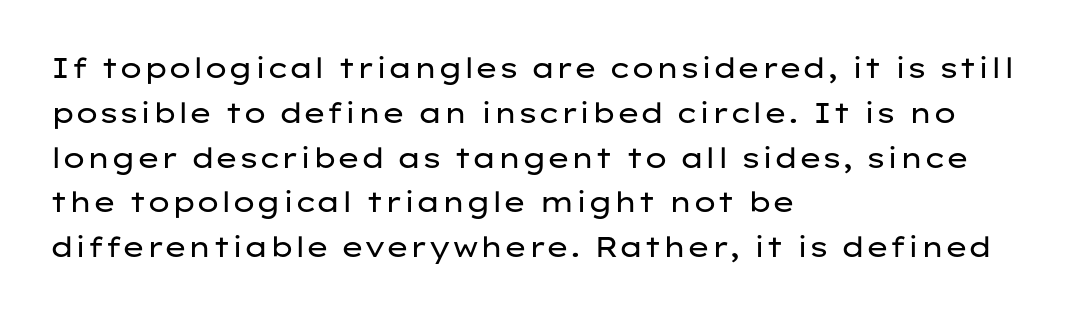
Q: Is the text bold? A: No.
Q: Is the text italic (slanted)? A: No, it is upright.
Q: Is the typeface a serif or a sans-serif typeface? A: Sans-serif.
Q: Is the text underlined? A: No.
Q: How is the paragraph aligned? A: Left-aligned.
Q: Is the spacing between letters normal or unusually wide? A: Normal.
Q: Is the spacing between lines tight, normal or loose? A: Normal.
Q: Width (condensed, normal, or wide)? A: Wide.
Q: Stroke contrast? A: Low.
Q: x-height? A: Medium.
Q: Monospaced? A: No.
